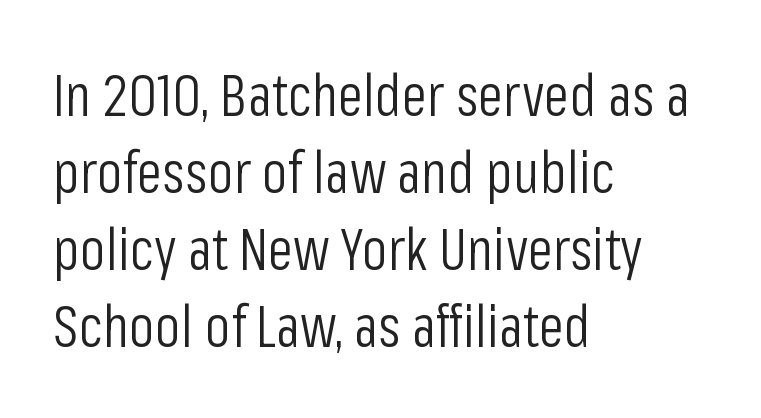
Q: Is the text bold? A: No.
Q: Is the text italic (slanted)? A: No, it is upright.
Q: Is the typeface a serif or a sans-serif typeface? A: Sans-serif.
Q: Is the text underlined? A: No.
Q: How is the paragraph aligned? A: Left-aligned.
Q: Is the spacing between letters normal or unusually wide? A: Normal.
Q: Is the spacing between lines tight, normal or loose? A: Normal.
Q: Width (condensed, normal, or wide)? A: Condensed.
Q: Stroke contrast? A: Low.
Q: x-height? A: Medium.
Q: Monospaced? A: No.
